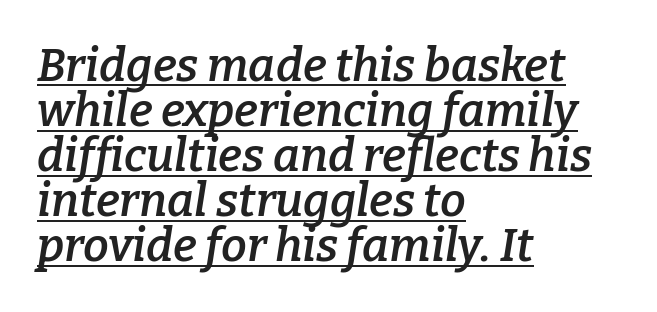
Q: Is the text bold? A: Semi-bold.
Q: Is the text italic (slanted)? A: Yes, it leans right by about 9 degrees.
Q: Is the typeface a serif or a sans-serif typeface? A: Serif.
Q: Is the text underlined? A: Yes.
Q: How is the paragraph aligned? A: Left-aligned.
Q: Is the spacing between letters normal or unusually wide? A: Normal.
Q: Is the spacing between lines tight, normal or loose? A: Tight.
Q: Width (condensed, normal, or wide)? A: Normal.
Q: Stroke contrast? A: Low.
Q: x-height? A: Medium.
Q: Monospaced? A: No.
